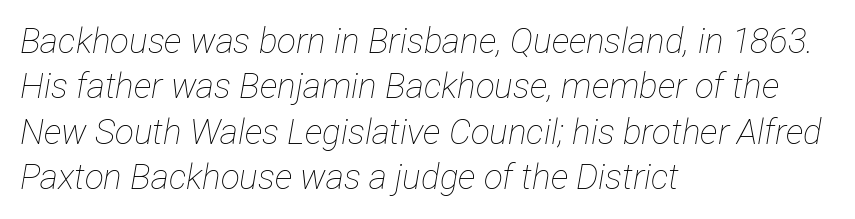
The lines are quadded left. Students, note that the glyphs here touch the page at normal intervals. Descenders are the only things crossing below the line. The cut favours lightness, reaching ordinary text weight at its darkest. Here the designer chose a conventional face with non-uniform glyph widths. Leading matches the norm, producing a regular column.
